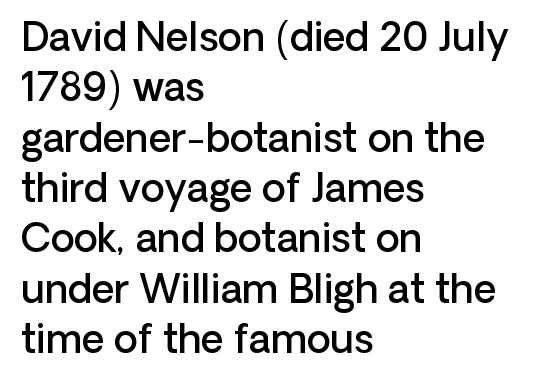
{"serif": "no", "italic": "no", "bold": "semi", "weight": "semibold", "width": "normal", "stroke_contrast": "low", "x_height": "medium", "monospaced": "no", "underline": "no", "align": "left", "line_spacing": "normal", "line_spacing_ratio": 1.29, "letter_spacing": "normal", "letter_spacing_em": 0.0, "glyph_px": 39}
